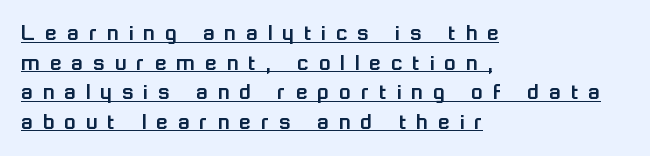
Glyph-to-glyph distance is far greater than everyday printed text. Underlining? Definitely there. Typeset ragged right — the left edge is the straight one. Posture: vertical.
